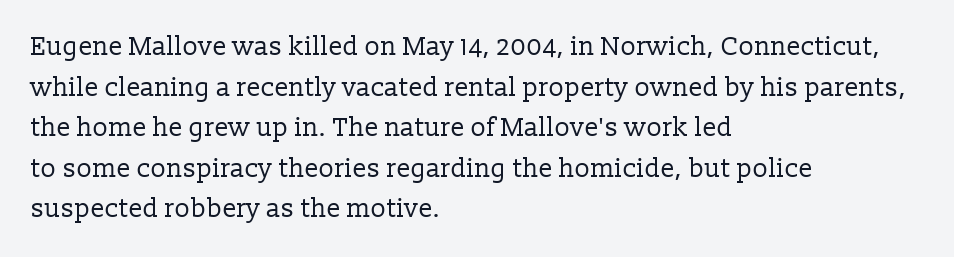
The image shows 26 px text type, upright; set left-aligned, normal line spacing (1.56x), normal letter spacing, not underlined.
